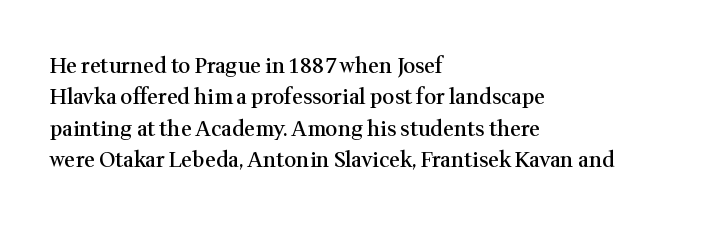
Q: Is the text bold? A: Semi-bold.
Q: Is the text italic (slanted)? A: No, it is upright.
Q: Is the text underlined? A: No.
Q: How is the paragraph aligned? A: Left-aligned.
Q: Is the spacing between letters normal or unusually wide? A: Normal.
Q: Is the spacing between lines tight, normal or loose? A: Normal.
